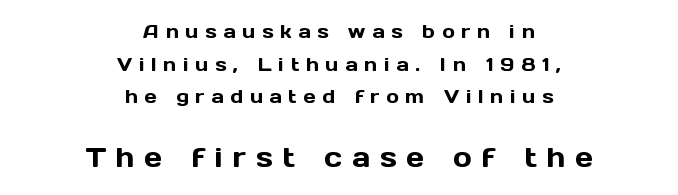
Q: Is the text italic (slanted)? A: No, it is upright.
Q: Is the typeface a serif or a sans-serif typeface? A: Sans-serif.
Q: Is the text underlined? A: No.
Q: How is the paragraph aligned? A: Centered.
Q: Is the spacing between letters normal or unusually wide? A: Unusually wide.
Q: Which block of text is set in a larger size, the first (top) or the second (bottom)? A: The second (bottom) one.
Q: Width (condensed, normal, or wide)? A: Normal.
Q: x-height? A: Medium.
Q: Monospaced? A: No.
